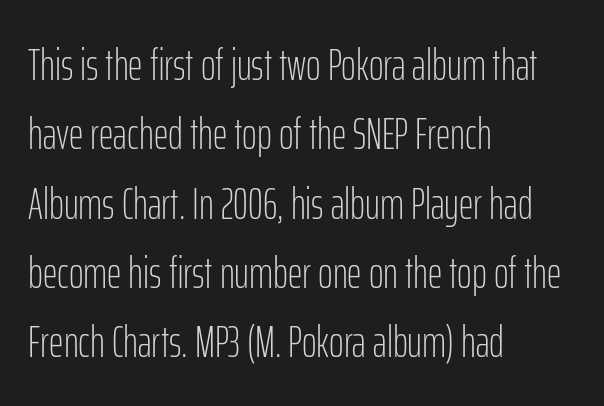
{"serif": "no", "italic": "no", "bold": "no", "weight": "light", "width": "condensed", "stroke_contrast": "low", "x_height": "medium", "monospaced": "no", "underline": "no", "align": "left", "line_spacing": "normal", "line_spacing_ratio": 1.54, "letter_spacing": "normal", "letter_spacing_em": 0.0, "glyph_px": 45}
